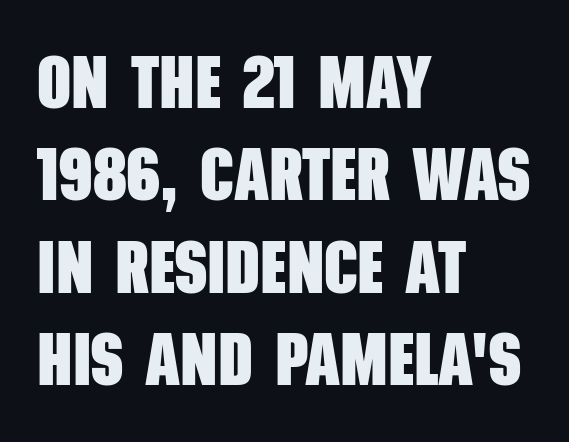
A bare baseline throughout the passage. Think of a printed novel: that variable character pitch is what you see here. Baseline-to-baseline distance is the conventional proportion of letter height. The font is running at its bold setting.
